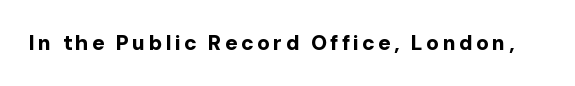
Pretty heavy lettering here — definitely bold. The passage shown is not underscored anywhere. Do the letters lean? They stand straight.
